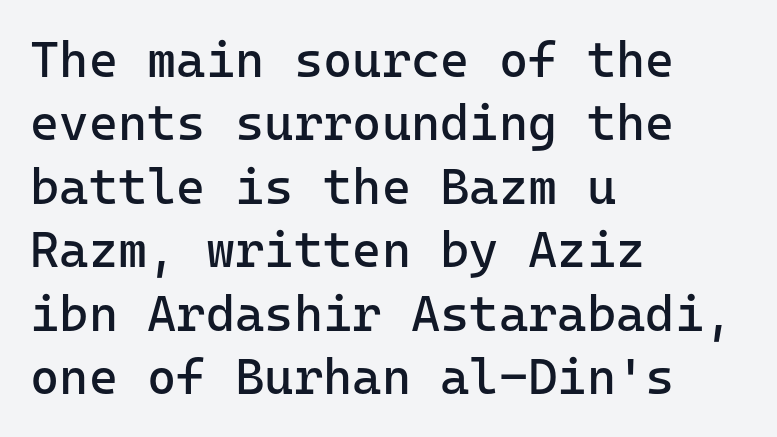
{"serif": "no", "italic": "no", "bold": "no", "weight": "regular", "width": "normal", "stroke_contrast": "low", "x_height": "medium", "monospaced": "yes", "underline": "no", "align": "left", "line_spacing": "normal", "line_spacing_ratio": 1.27, "letter_spacing": "normal", "letter_spacing_em": 0.0, "glyph_px": 50}
